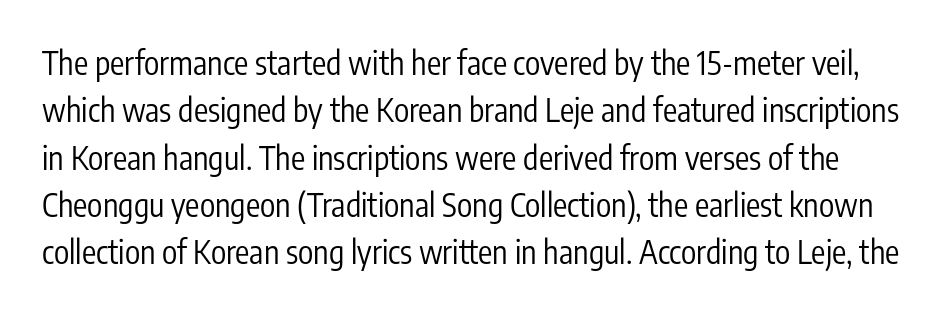
{"serif": "no", "italic": "no", "bold": "no", "weight": "regular", "width": "condensed", "stroke_contrast": "low", "x_height": "medium", "monospaced": "no", "underline": "no", "line_spacing": "normal", "line_spacing_ratio": 1.48, "letter_spacing": "normal", "letter_spacing_em": 0.0, "glyph_px": 32}
